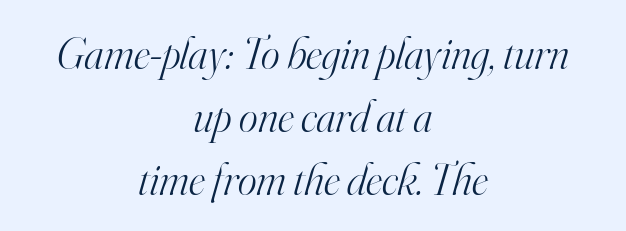
{"serif": "yes", "italic": "yes", "lean": "right", "slant_degrees": 16, "bold": "no", "weight": "light", "width": "normal", "stroke_contrast": "high", "x_height": "small", "monospaced": "no", "underline": "no", "align": "center", "line_spacing": "normal", "line_spacing_ratio": 1.4, "letter_spacing": "normal", "letter_spacing_em": 0.0, "glyph_px": 45}
